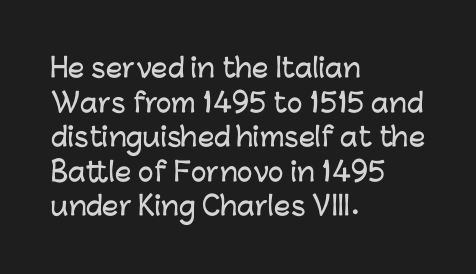
{"italic": "no", "underline": "no", "align": "left", "line_spacing": "normal", "line_spacing_ratio": 1.33, "letter_spacing": "normal", "letter_spacing_em": 0.0, "glyph_px": 26}
